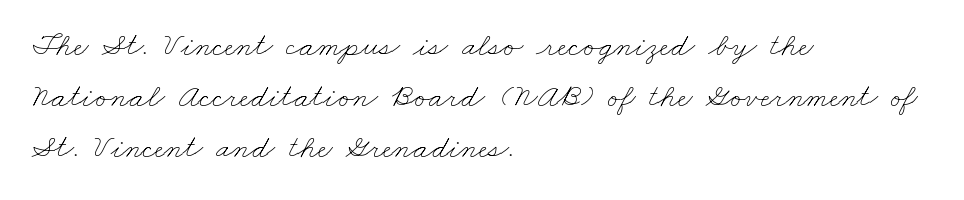
Each line starts at the same left margin while the right side varies. The face used here is proportionally spaced, like ordinary book or web type. Letter spacing: default. Glance below the letters and you will spot only blank space.
